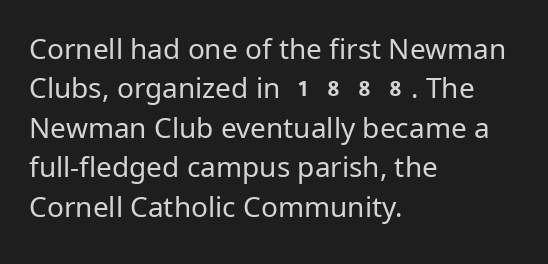
{"serif": "no", "italic": "no", "bold": "no", "weight": "regular", "width": "normal", "stroke_contrast": "low", "x_height": "medium", "monospaced": "no", "underline": "no", "align": "left", "line_spacing": "normal", "line_spacing_ratio": 1.41, "letter_spacing": "normal", "letter_spacing_em": 0.0, "glyph_px": 28}
